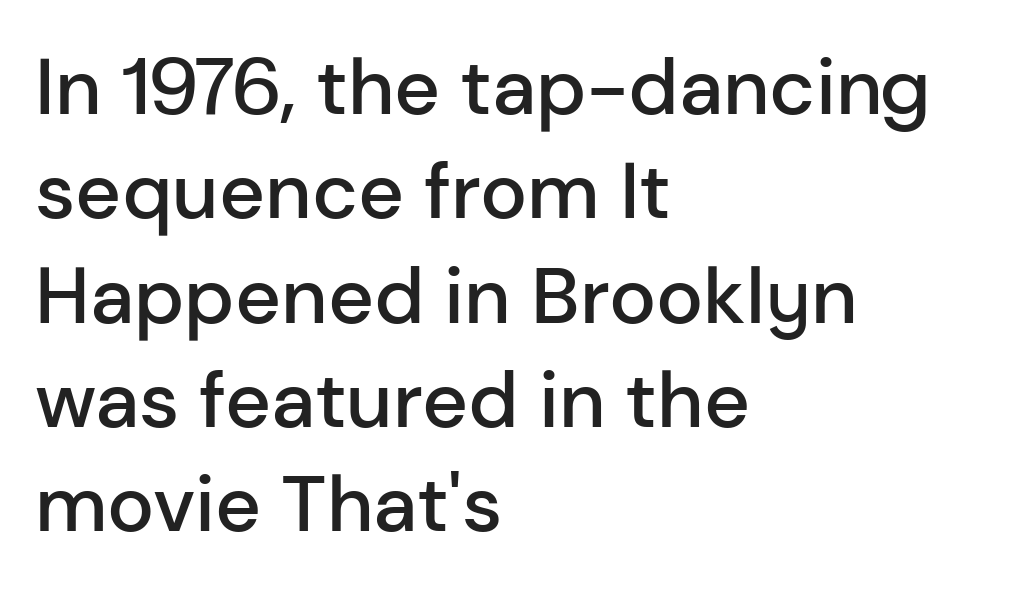
Q: Is the text bold? A: Semi-bold.
Q: Is the text italic (slanted)? A: No, it is upright.
Q: Is the typeface a serif or a sans-serif typeface? A: Sans-serif.
Q: Is the text underlined? A: No.
Q: How is the paragraph aligned? A: Left-aligned.
Q: Is the spacing between letters normal or unusually wide? A: Normal.
Q: Is the spacing between lines tight, normal or loose? A: Normal.
Q: Width (condensed, normal, or wide)? A: Normal.
Q: Stroke contrast? A: Low.
Q: x-height? A: Medium.
Q: Monospaced? A: No.
